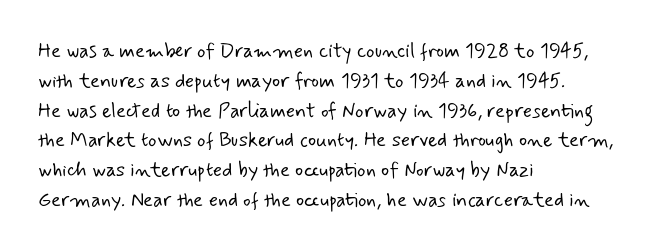
Reading down the block, your eye returns to a fixed left position each line. A normal amount of white space separates one row of letters from the next. Counters stay open thanks to moderate or lighter strokes. Lines of text with bare space underneath. The line texture is even and compact thanks to regular tracking.
